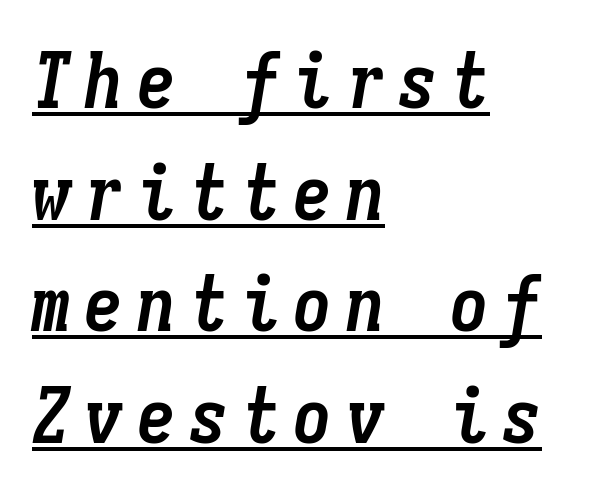
Typeset ragged right — the left edge is the straight one. Note the uniform advance width — an 'i' takes as much space as an 'm'. Quick note: interline space is typical. Designer's note — italics engaged. The passage shown is emphatically bold. Has an underline been added? It has.
